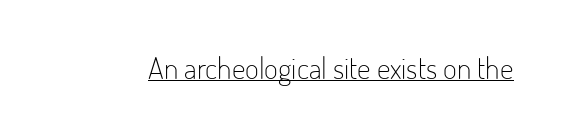
{"serif": "no", "italic": "no", "bold": "no", "weight": "light", "width": "condensed", "stroke_contrast": "low", "x_height": "small", "monospaced": "no", "underline": "yes", "letter_spacing": "normal", "letter_spacing_em": 0.0, "glyph_px": 30}
